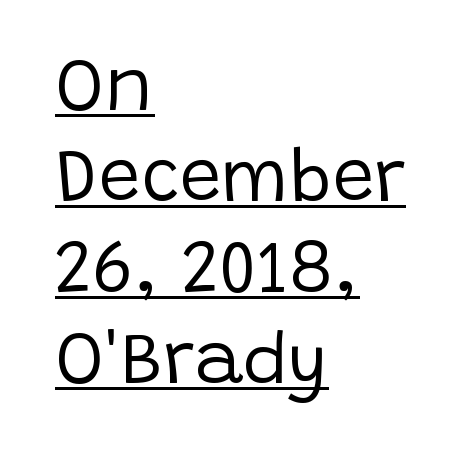
Q: Is the text bold? A: No.
Q: Is the text italic (slanted)? A: No, it is upright.
Q: Is the typeface a serif or a sans-serif typeface? A: Sans-serif.
Q: Is the text underlined? A: Yes.
Q: How is the paragraph aligned? A: Left-aligned.
Q: Is the spacing between letters normal or unusually wide? A: Normal.
Q: Width (condensed, normal, or wide)? A: Normal.
Q: Stroke contrast? A: Low.
Q: x-height? A: Large.
Q: Monospaced? A: No.
